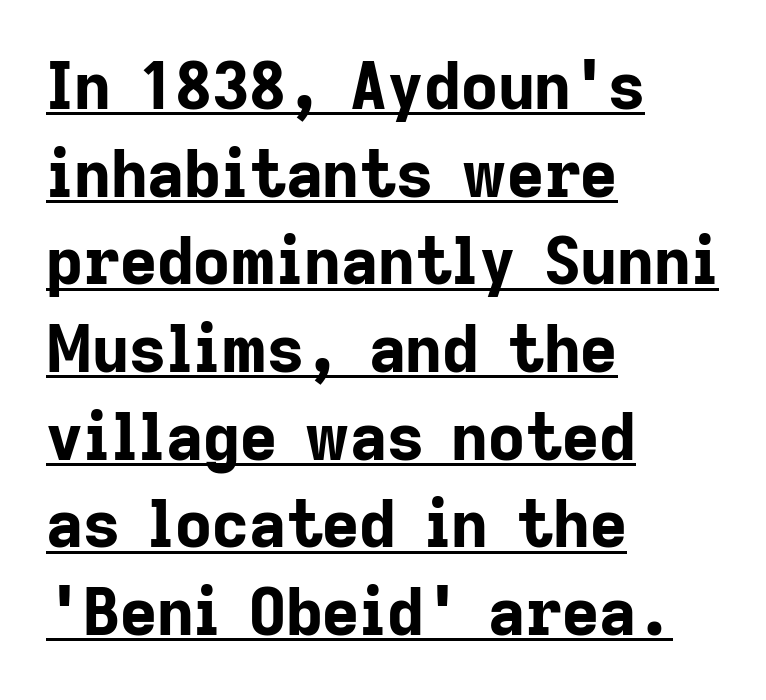
The letterforms sit shoulder to shoulder at normal distance. Casual observation: everything's shoved over to the left. The rendered words wear a rule along their underside. Weight: bold.
